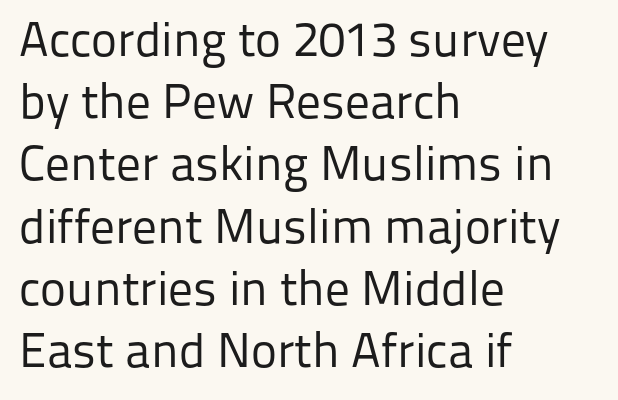
The image shows 49 px regular-weight sans-serif type, upright; set left-aligned, normal line spacing (1.27x), normal letter spacing, not underlined; low stroke contrast and a medium x-height.
